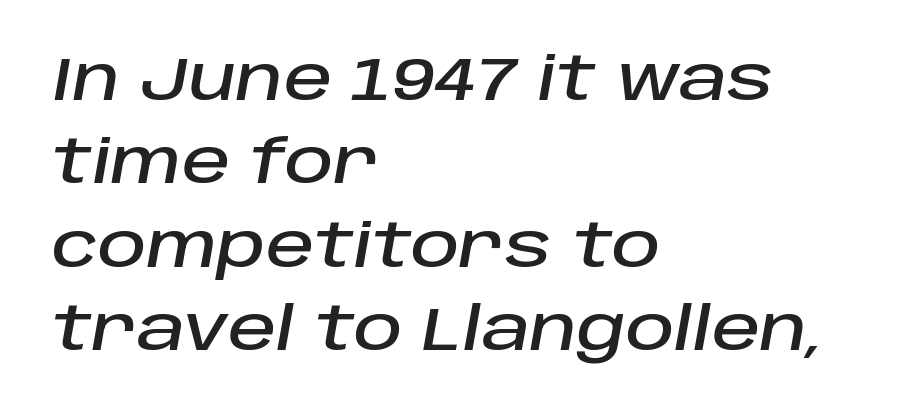
{"italic": "yes", "lean": "right", "slant_degrees": 10, "width": "normal", "stroke_contrast": "low", "x_height": "large", "monospaced": "no", "underline": "no", "align": "left", "line_spacing": "normal", "line_spacing_ratio": 1.39, "letter_spacing": "normal", "letter_spacing_em": 0.0, "glyph_px": 60}
